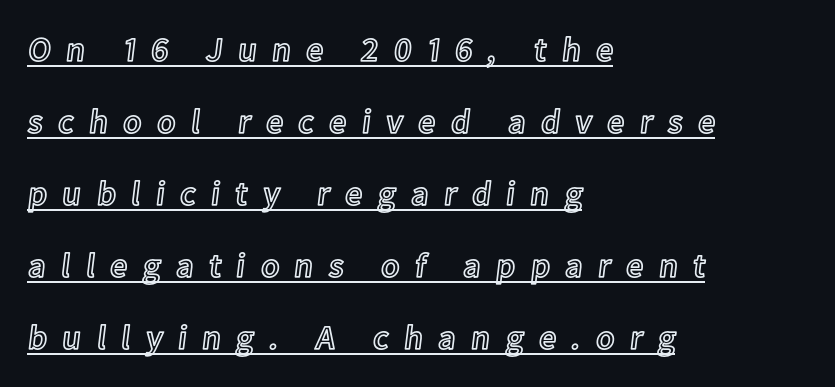
{"width": "normal", "x_height": "medium", "monospaced": "no", "underline": "yes", "align": "left", "line_spacing": "loose", "line_spacing_ratio": 2.12, "letter_spacing": "wide", "letter_spacing_em": 0.45, "glyph_px": 34}
